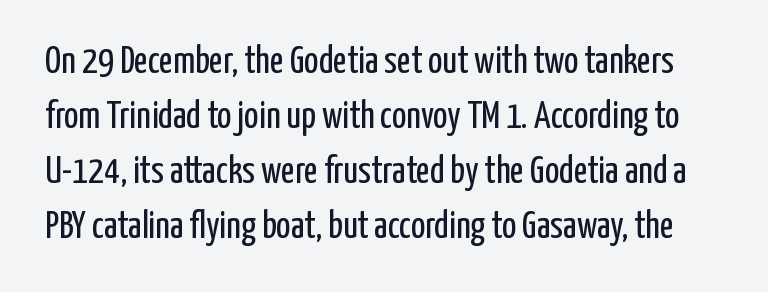
Nothing sits at the stroke ends, so this counts as sans-serif. These lines were composed using upright roman letters. Evenly set lines give the paragraph a standard silhouette. These lines are rendered in a variable-pitch font. This is not heavy type; no bold has been used.
